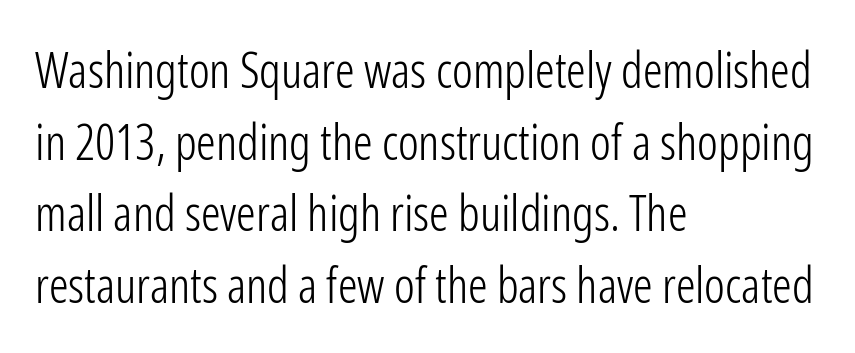
The image shows 49 px light, condensed sans-serif type, upright; set left-aligned, normal line spacing (1.46x), normal letter spacing, not underlined; low stroke contrast and a medium x-height.
